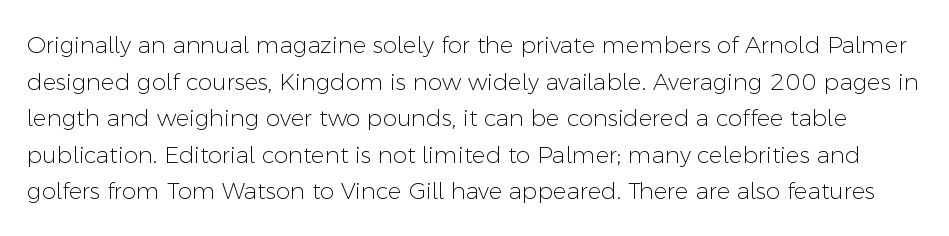
Letters rest on an invisible, unmarked baseline. The letterforms sit at book weight or below. These lines keep a tight, regular rhythm from letter to letter. Honestly, the row spacing looks completely unremarkable.
